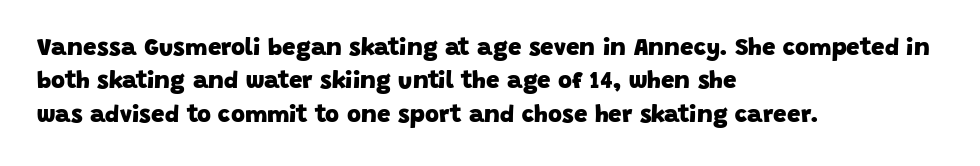
Q: Is the text bold? A: Yes.
Q: Is the text underlined? A: No.
Q: How is the paragraph aligned? A: Left-aligned.
Q: Is the spacing between letters normal or unusually wide? A: Normal.
Q: Is the spacing between lines tight, normal or loose? A: Normal.
